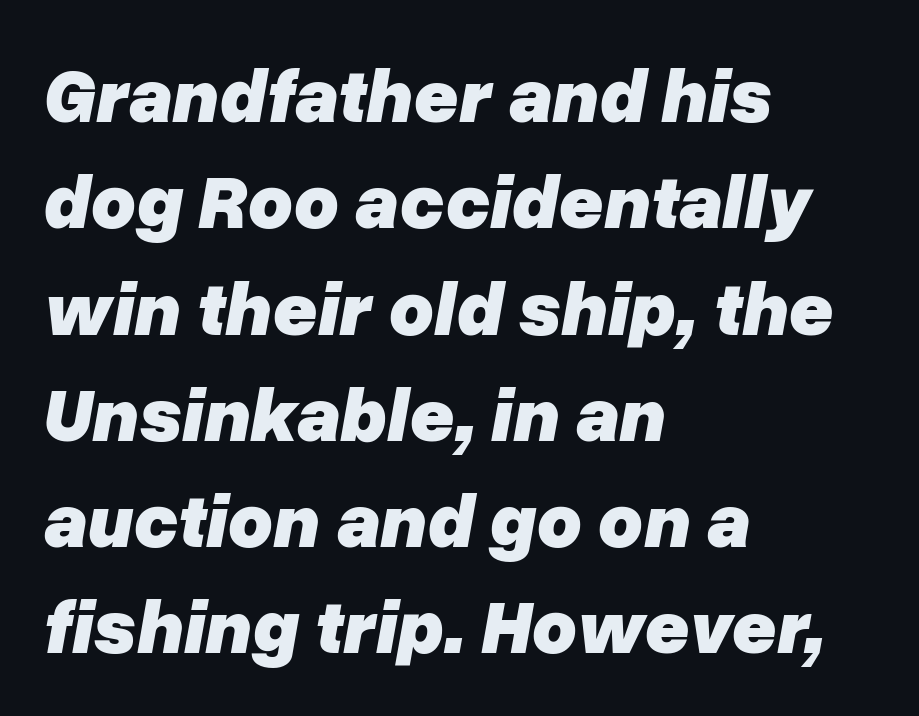
The image shows 77 px heavy type, italic (leaning right); set left-aligned, normal line spacing (1.38x), normal letter spacing, not underlined; low stroke contrast and a medium x-height.
